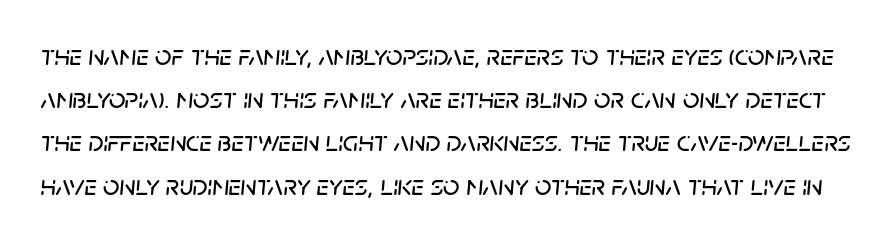
Q: Is the text italic (slanted)? A: Yes, it leans right by about 5 degrees.
Q: Is the text underlined? A: No.
Q: Is the spacing between letters normal or unusually wide? A: Normal.
Q: Is the spacing between lines tight, normal or loose? A: Normal.
Q: Width (condensed, normal, or wide)? A: Normal.
Q: Stroke contrast? A: Low.
Q: x-height? A: Large.
Q: Monospaced? A: No.
